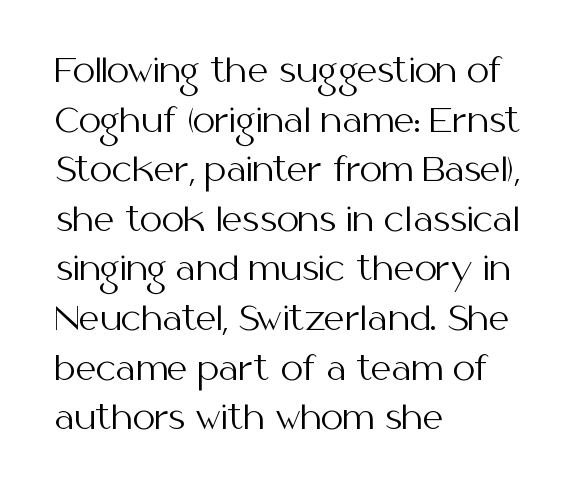
Q: Is the text bold? A: No.
Q: Is the text italic (slanted)? A: No, it is upright.
Q: Is the typeface a serif or a sans-serif typeface? A: Sans-serif.
Q: Is the text underlined? A: No.
Q: How is the paragraph aligned? A: Left-aligned.
Q: Is the spacing between letters normal or unusually wide? A: Normal.
Q: Is the spacing between lines tight, normal or loose? A: Normal.
Q: Width (condensed, normal, or wide)? A: Normal.
Q: Stroke contrast? A: Medium.
Q: x-height? A: Medium.
Q: Monospaced? A: No.
